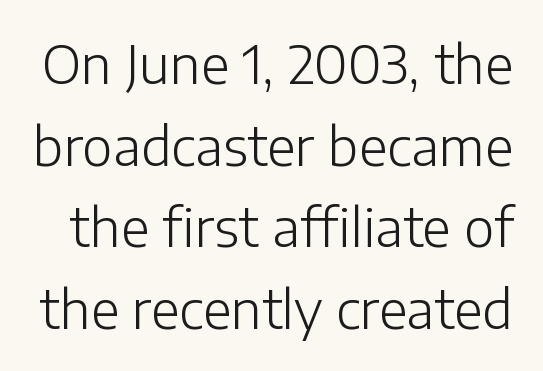
Compared with typical paragraphs, the rows here are spaced about the same. Regarding serifs, this sample does without them. Descender tails drop into unmarked territory. Do the characters align in a grid? No, the font is proportional. Vertical strokes here are truly vertical.
